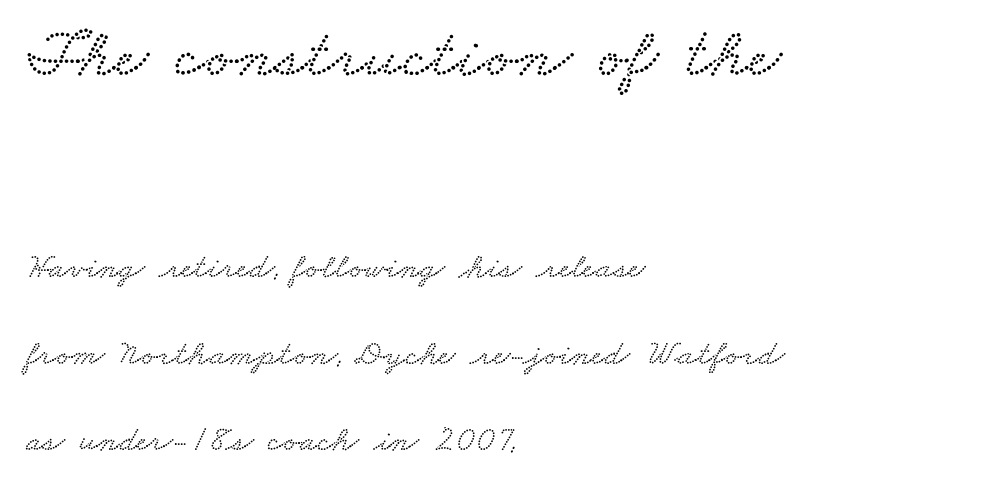
{"width": "wide", "stroke_contrast": "low", "x_height": "small", "monospaced": "no", "underline": "no", "align": "left", "line_spacing": "loose", "line_spacing_ratio": 2.39, "letter_spacing": "normal", "letter_spacing_em": 0.0, "larger_block": "first", "size_ratio": 1.97, "glyph_px": 71}
